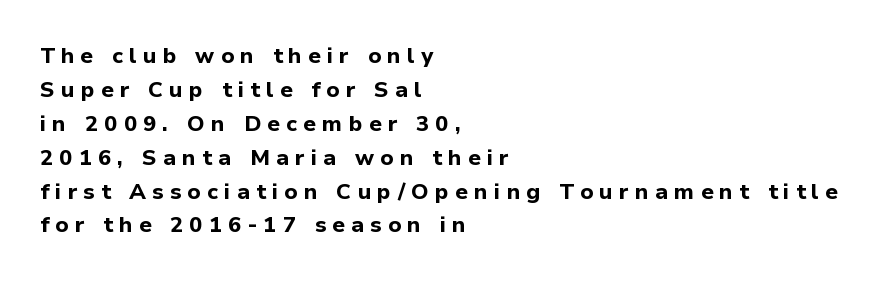
Q: Is the text bold? A: Yes.
Q: Is the text italic (slanted)? A: No, it is upright.
Q: Is the text underlined? A: No.
Q: How is the paragraph aligned? A: Left-aligned.
Q: Is the spacing between letters normal or unusually wide? A: Unusually wide.
Q: Is the spacing between lines tight, normal or loose? A: Normal.
